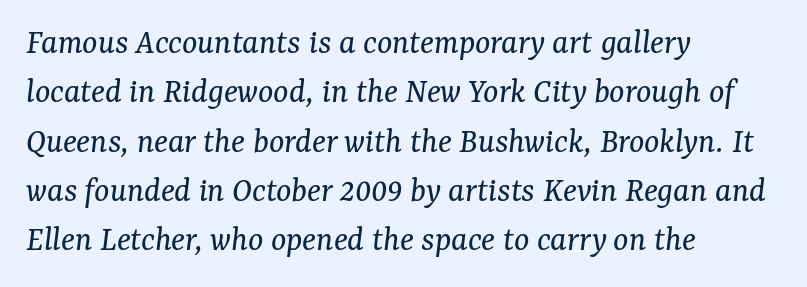
Q: Is the text bold? A: No.
Q: Is the text italic (slanted)? A: Yes, it leans right by about 7 degrees.
Q: Is the typeface a serif or a sans-serif typeface? A: Serif.
Q: Is the text underlined? A: No.
Q: How is the paragraph aligned? A: Left-aligned.
Q: Is the spacing between letters normal or unusually wide? A: Normal.
Q: Is the spacing between lines tight, normal or loose? A: Normal.
Q: Width (condensed, normal, or wide)? A: Normal.
Q: Stroke contrast? A: Medium.
Q: x-height? A: Medium.
Q: Monospaced? A: No.
